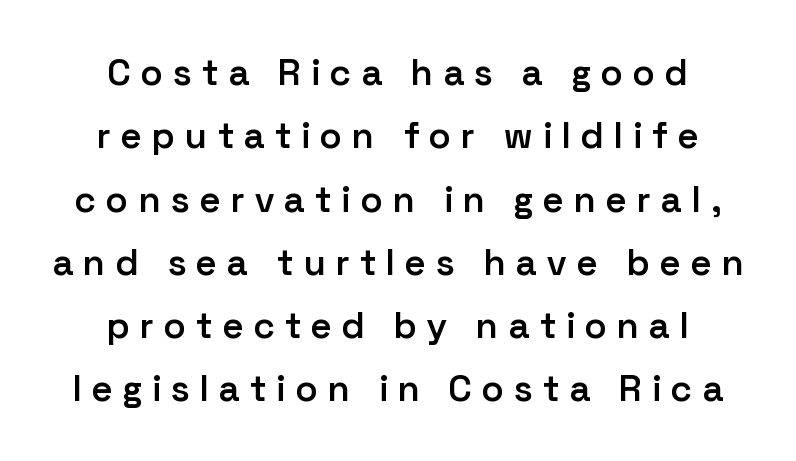
Visually the block forms a symmetrical silhouette, jagged on both flanks. Spacing verdict: proportional, widths tailored to each character. Glyph-to-glyph distance is far greater than everyday printed text. Type without underlining. Every character sits straight up, as roman type does. Summary of weight: moderately heavy, a semibold.
